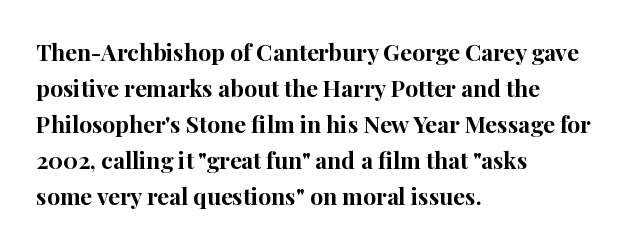
Q: Is the text bold? A: Yes.
Q: Is the text italic (slanted)? A: No, it is upright.
Q: Is the text underlined? A: No.
Q: How is the paragraph aligned? A: Left-aligned.
Q: Is the spacing between letters normal or unusually wide? A: Normal.
Q: Is the spacing between lines tight, normal or loose? A: Normal.
